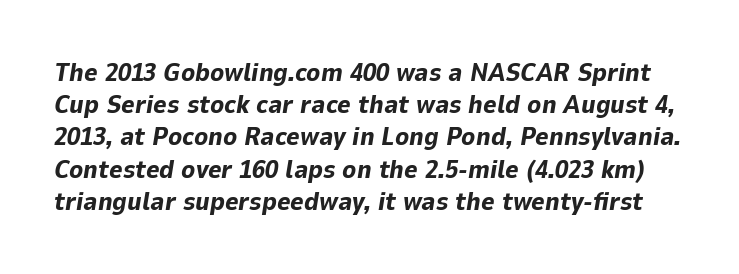
{"italic": "yes", "lean": "right", "slant_degrees": 9, "bold": "yes", "underline": "no", "line_spacing_ratio": 1.24, "letter_spacing": "normal", "letter_spacing_em": 0.0, "glyph_px": 26}
